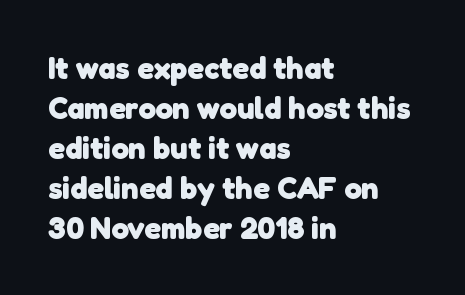
Q: Is the text bold? A: Yes.
Q: Is the typeface a serif or a sans-serif typeface? A: Sans-serif.
Q: Is the text underlined? A: No.
Q: How is the paragraph aligned? A: Left-aligned.
Q: Is the spacing between letters normal or unusually wide? A: Normal.
Q: Is the spacing between lines tight, normal or loose? A: Normal.
Q: Width (condensed, normal, or wide)? A: Normal.
Q: Stroke contrast? A: Low.
Q: x-height? A: Medium.
Q: Monospaced? A: No.
